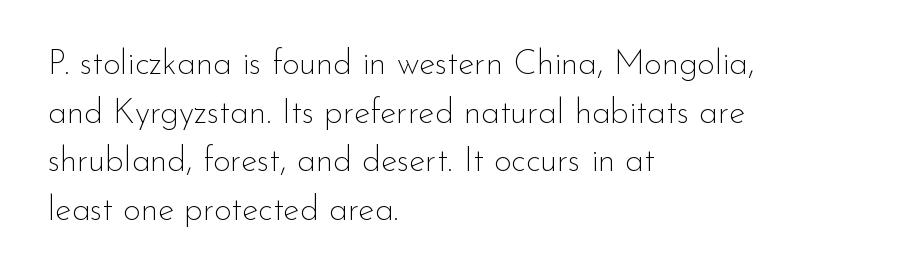
Stroke terminals: plain, sans-serif. Note the varied advance widths — an 'i' is clearly narrower than an 'm'. Every character sits straight up, as roman type does. Inter-character spacing is left at the font's built-in metrics. The compositor pushed each line to the left boundary. The strip under each line holds only bare page.
